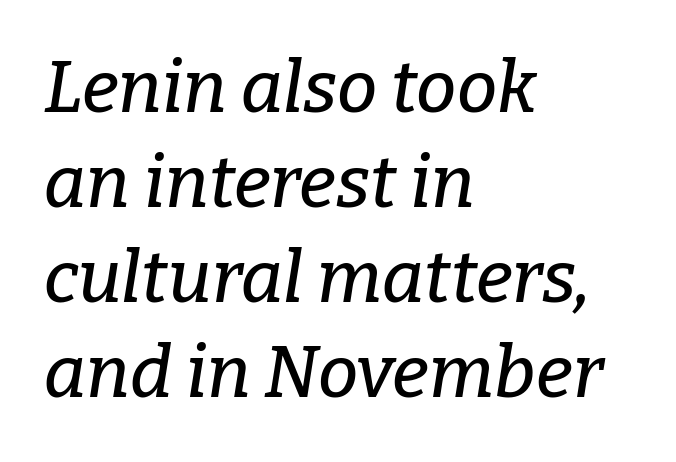
Observe the serifs anchoring each vertical stroke in this sample. All the whitespace from short lines collects on the right. The baseline area is clear. Characters are canted at an angle relative to the baseline's perpendicular. Caption: standard tracking, unaltered. Each letter keeps its own natural width here, so spacing adapts to shape.
